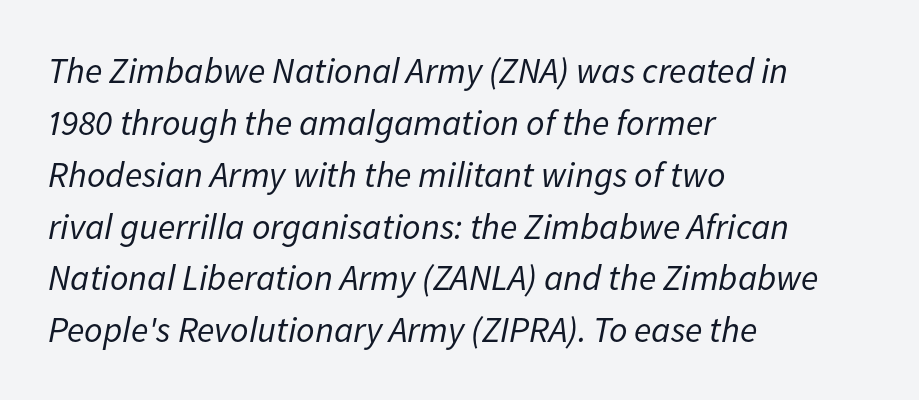
{"italic": "yes", "lean": "right", "slant_degrees": 11, "bold": "no", "weight": "regular", "width": "normal", "stroke_contrast": "low", "x_height": "medium", "monospaced": "no", "underline": "no", "align": "left", "line_spacing": "normal", "line_spacing_ratio": 1.44, "letter_spacing": "normal", "letter_spacing_em": 0.0, "glyph_px": 36}
